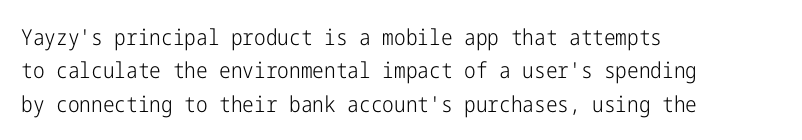
Q: Is the text bold? A: No.
Q: Is the text italic (slanted)? A: No, it is upright.
Q: Is the text underlined? A: No.
Q: How is the paragraph aligned? A: Left-aligned.
Q: Is the spacing between letters normal or unusually wide? A: Normal.
Q: Is the spacing between lines tight, normal or loose? A: Normal.
